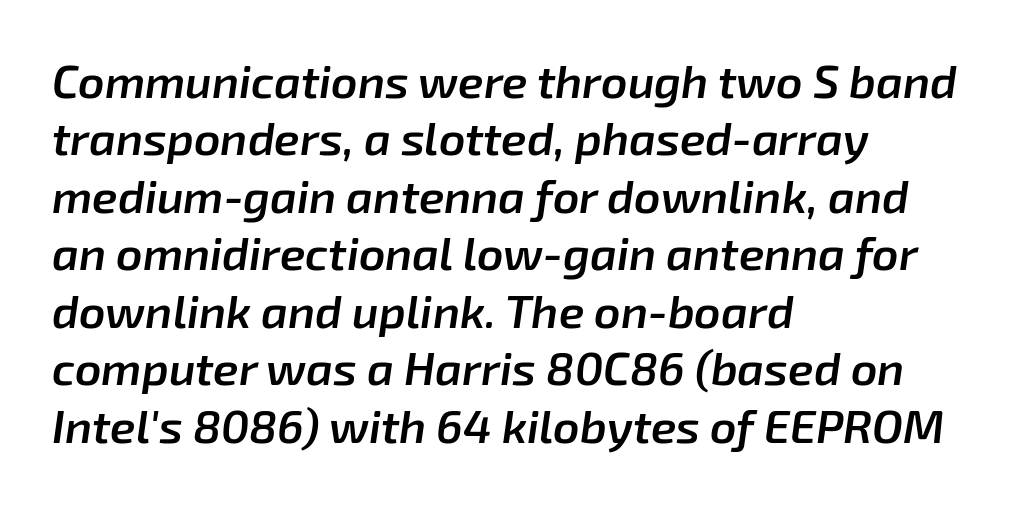
{"italic": "yes", "lean": "right", "slant_degrees": 8, "bold": "semi", "weight": "semibold", "width": "normal", "stroke_contrast": "low", "x_height": "medium", "monospaced": "no", "underline": "no", "align": "left", "line_spacing": "normal", "line_spacing_ratio": 1.25, "letter_spacing": "normal", "letter_spacing_em": 0.0, "glyph_px": 46}
